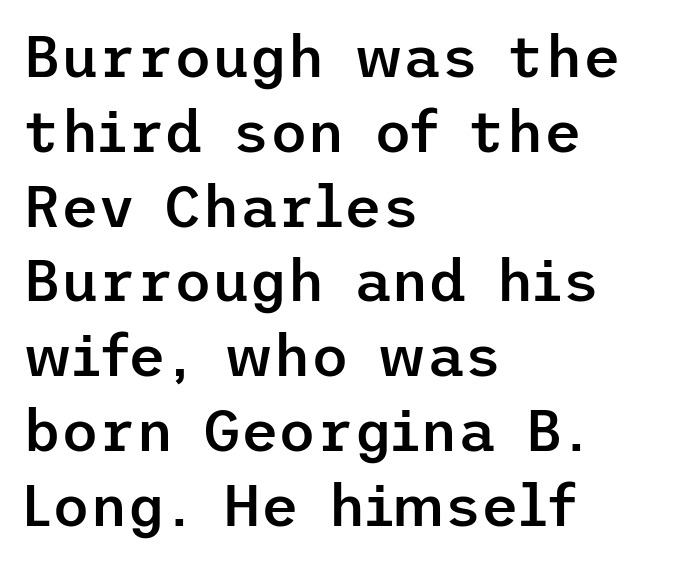
Q: Is the text bold? A: Semi-bold.
Q: Is the text italic (slanted)? A: No, it is upright.
Q: Is the typeface a serif or a sans-serif typeface? A: Sans-serif.
Q: Is the text underlined? A: No.
Q: How is the paragraph aligned? A: Left-aligned.
Q: Is the spacing between letters normal or unusually wide? A: Normal.
Q: Is the spacing between lines tight, normal or loose? A: Normal.
Q: Width (condensed, normal, or wide)? A: Normal.
Q: Stroke contrast? A: Low.
Q: x-height? A: Medium.
